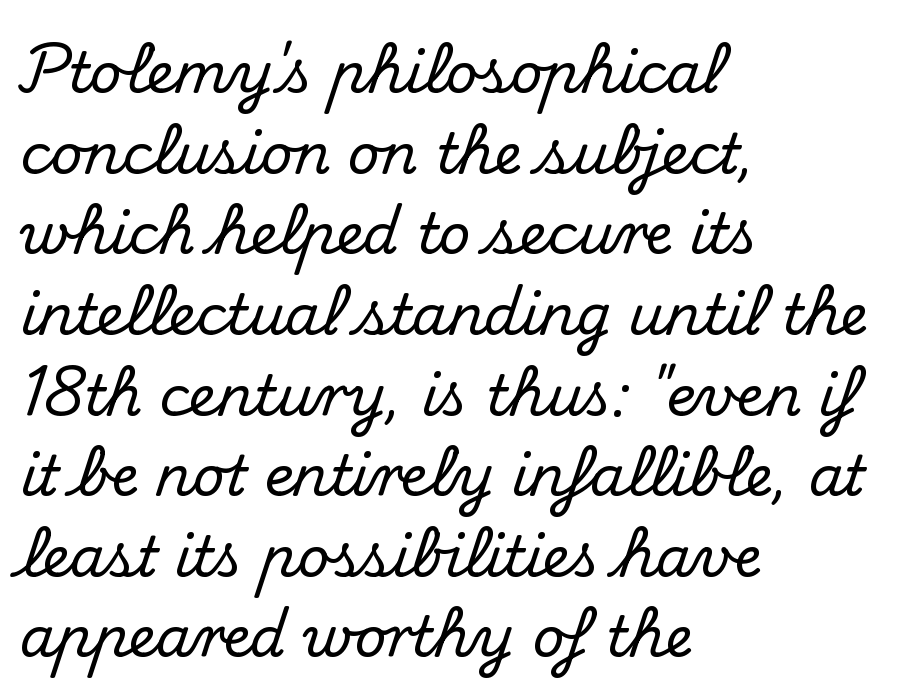
The image shows 56 px serif type; set left-aligned, normal line spacing (1.44x), normal letter spacing, not underlined; medium stroke contrast and a small x-height.
